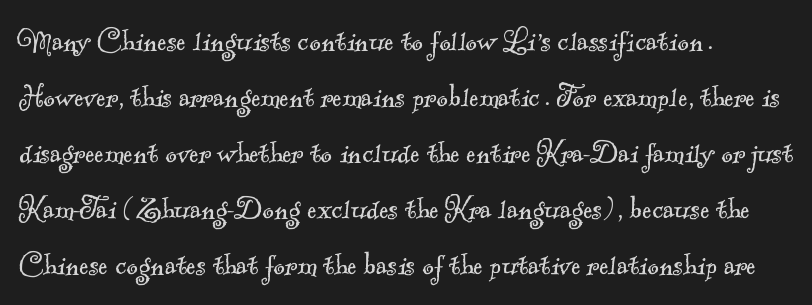
{"serif": "yes", "bold": "no", "weight": "light", "width": "normal", "x_height": "small", "monospaced": "no", "underline": "no", "align": "left", "line_spacing": "normal", "line_spacing_ratio": 1.6, "letter_spacing": "normal", "letter_spacing_em": 0.0, "glyph_px": 35}
